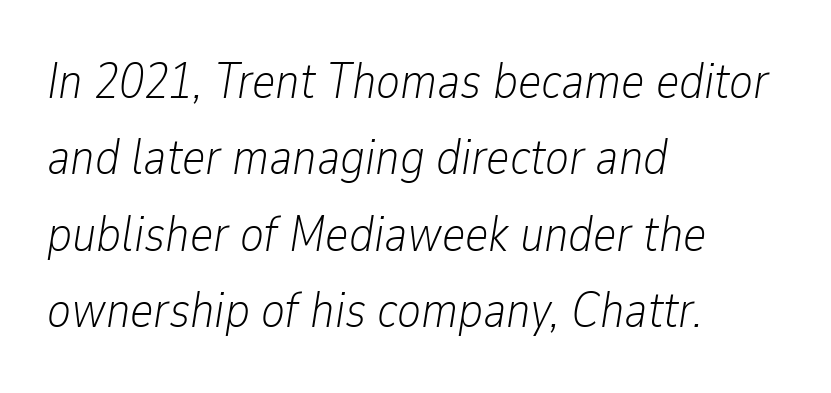
Q: Is the text bold? A: No.
Q: Is the text italic (slanted)? A: Yes, it leans right by about 9 degrees.
Q: Is the text underlined? A: No.
Q: How is the paragraph aligned? A: Left-aligned.
Q: Is the spacing between letters normal or unusually wide? A: Normal.
Q: Is the spacing between lines tight, normal or loose? A: Normal.
Q: Width (condensed, normal, or wide)? A: Condensed.
Q: Stroke contrast? A: Low.
Q: x-height? A: Medium.
Q: Monospaced? A: No.
